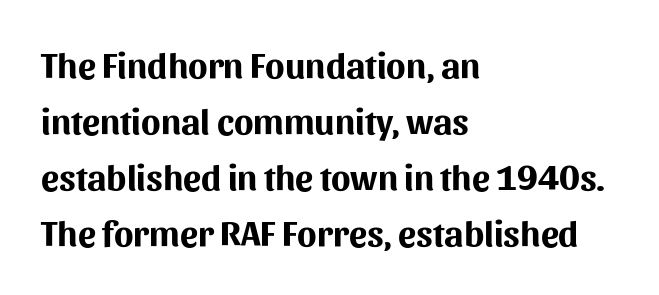
Q: Is the text bold? A: Yes.
Q: Is the text italic (slanted)? A: No, it is upright.
Q: Is the typeface a serif or a sans-serif typeface? A: Sans-serif.
Q: Is the text underlined? A: No.
Q: How is the paragraph aligned? A: Left-aligned.
Q: Is the spacing between letters normal or unusually wide? A: Normal.
Q: Is the spacing between lines tight, normal or loose? A: Normal.
Q: Width (condensed, normal, or wide)? A: Normal.
Q: Stroke contrast? A: Medium.
Q: x-height? A: Medium.
Q: Monospaced? A: No.
